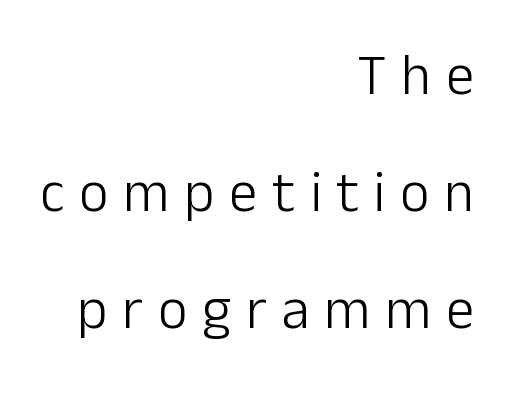
The image shows 57 px light sans-serif type, upright; set right-aligned, loose line spacing (2.05x), unusually wide letter spacing (+0.26 em), not underlined; low stroke contrast and a medium x-height.
